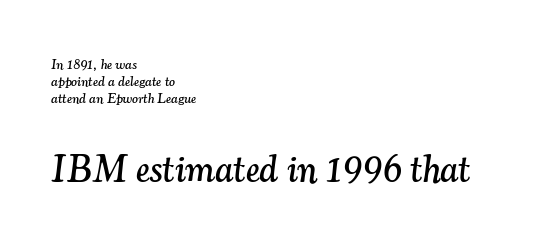
{"serif": "yes", "italic": "yes", "lean": "right", "slant_degrees": 7, "width": "normal", "stroke_contrast": "medium", "x_height": "small", "monospaced": "no", "underline": "no", "align": "left", "line_spacing_ratio": 1.22, "letter_spacing": "normal", "letter_spacing_em": 0.0, "larger_block": "second", "size_ratio": 2.71, "glyph_px": 38}
